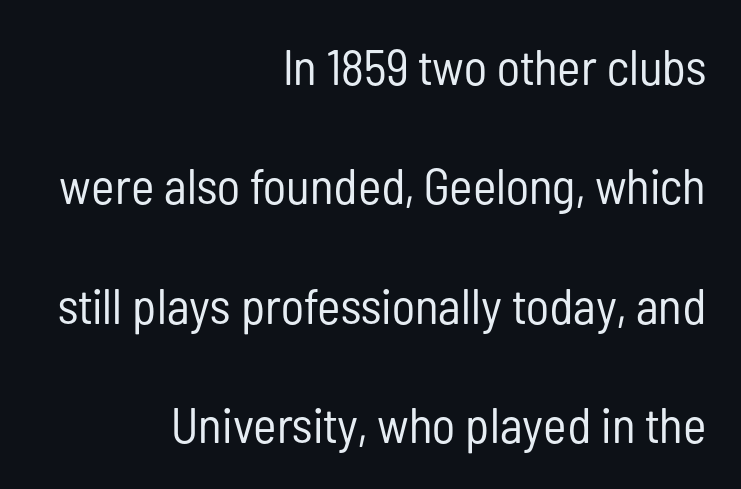
The image shows 50 px regular-weight, condensed sans-serif type, upright; set right-aligned, loose line spacing (2.39x), normal letter spacing, not underlined; low stroke contrast and a medium x-height.
